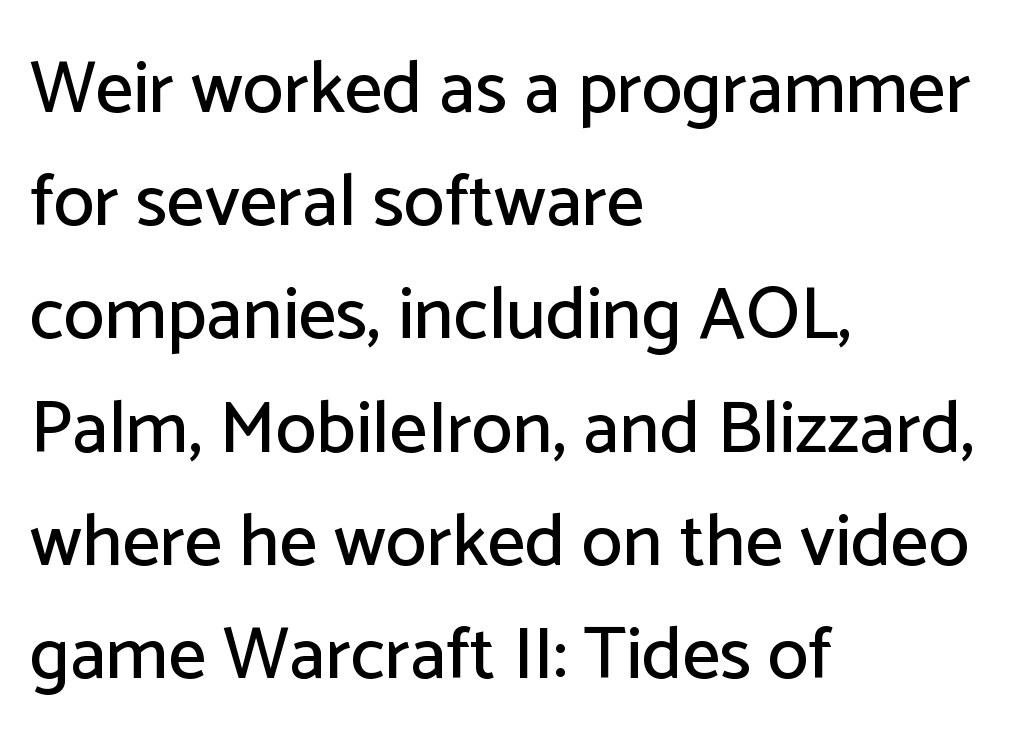
{"serif": "no", "italic": "no", "width": "normal", "stroke_contrast": "low", "x_height": "medium", "monospaced": "no", "underline": "no", "align": "left", "line_spacing": "normal", "line_spacing_ratio": 1.53, "letter_spacing": "normal", "letter_spacing_em": 0.0, "glyph_px": 74}
